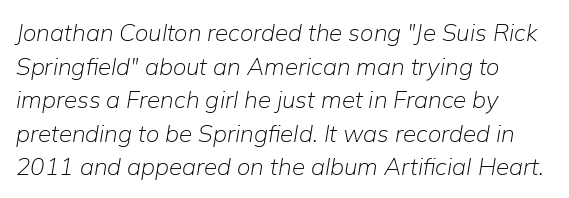
Q: Is the text bold? A: No.
Q: Is the text italic (slanted)? A: Yes, it leans right by about 9 degrees.
Q: Is the text underlined? A: No.
Q: How is the paragraph aligned? A: Left-aligned.
Q: Is the spacing between letters normal or unusually wide? A: Normal.
Q: Is the spacing between lines tight, normal or loose? A: Normal.
